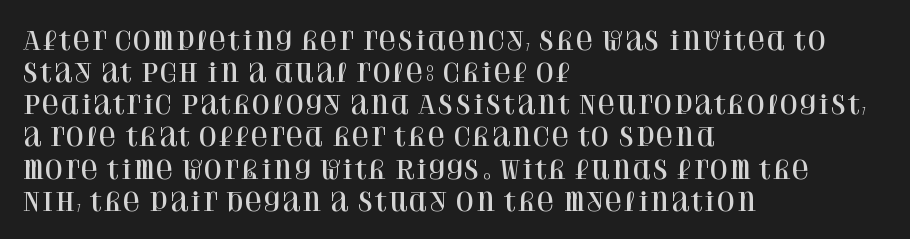
The image shows 24 px text type, upright; set left-aligned, normal line spacing (1.34x), normal letter spacing, not underlined.
